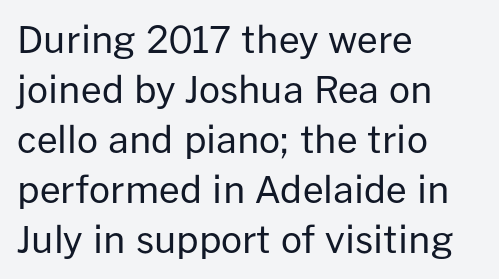
{"serif": "no", "italic": "no", "bold": "no", "weight": "regular", "width": "normal", "stroke_contrast": "low", "x_height": "medium", "monospaced": "no", "underline": "no", "align": "left", "line_spacing": "normal", "line_spacing_ratio": 1.35, "letter_spacing": "normal", "letter_spacing_em": 0.0, "glyph_px": 37}
